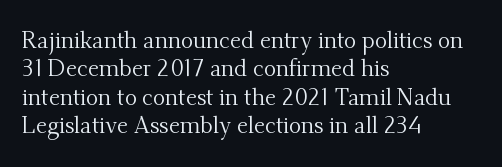
The image shows 23 px text type, upright; set left-aligned, line spacing 1.23x, normal letter spacing, not underlined.
